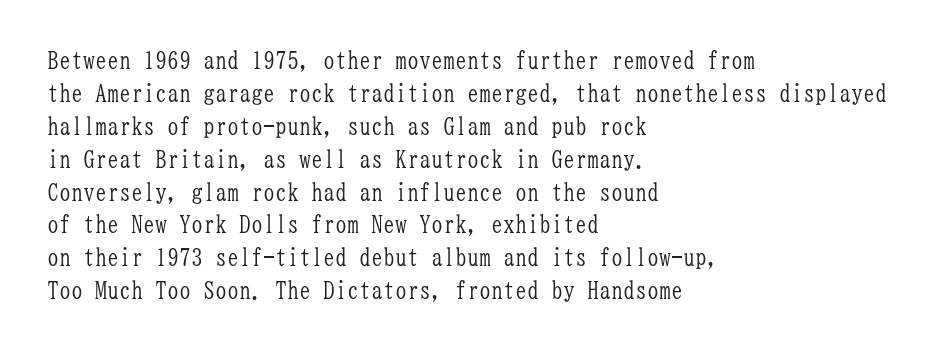
The image shows 24 px text type, upright; set left-aligned, normal line spacing (1.37x), normal letter spacing, not underlined.
